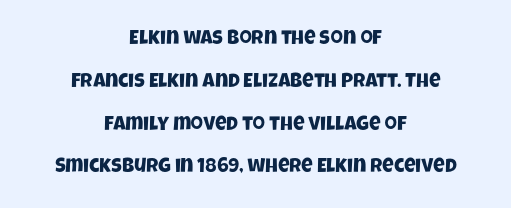
Reading down the block, each line starts at a different indent, mirrored at its end. Descenders are the only things crossing below the line. Default kerning and tracking; the words read as compact shapes. These lines stand farther apart than default settings would place them.
